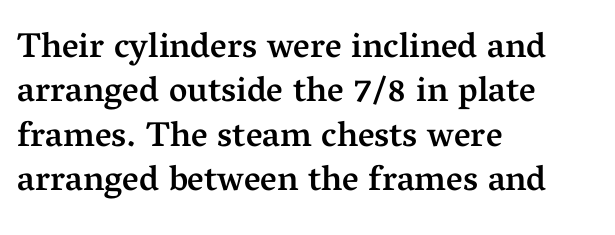
{"serif": "yes", "italic": "no", "bold": "semi", "weight": "semibold", "width": "normal", "stroke_contrast": "medium", "x_height": "medium", "monospaced": "no", "underline": "no", "align": "left", "line_spacing": "normal", "line_spacing_ratio": 1.27, "letter_spacing": "normal", "letter_spacing_em": 0.0, "glyph_px": 35}
